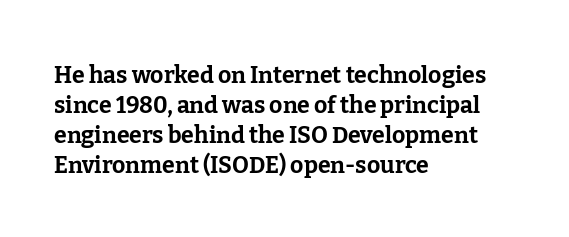
Q: Is the text bold? A: Yes.
Q: Is the text italic (slanted)? A: No, it is upright.
Q: Is the text underlined? A: No.
Q: How is the paragraph aligned? A: Left-aligned.
Q: Is the spacing between letters normal or unusually wide? A: Normal.
Q: Is the spacing between lines tight, normal or loose? A: Normal.
